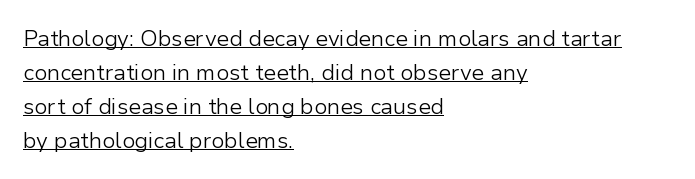
The image shows 22 px text type, upright; set left-aligned, normal line spacing (1.54x), normal letter spacing, underlined.
